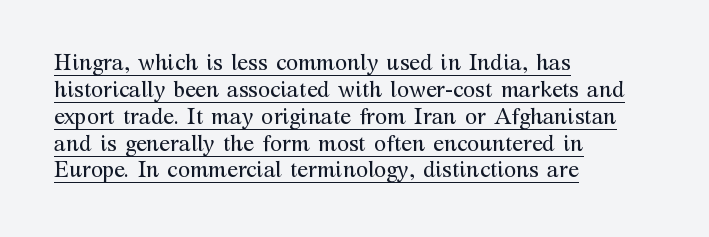
A student would call this left alignment; a typographer would say flush left, rag right. Vertical stems look standard width or narrower in stroke. Glyph-to-glyph distance matches everyday printed text. Posture: upright roman. Students, observe the line beneath the letters — that is underlining.
